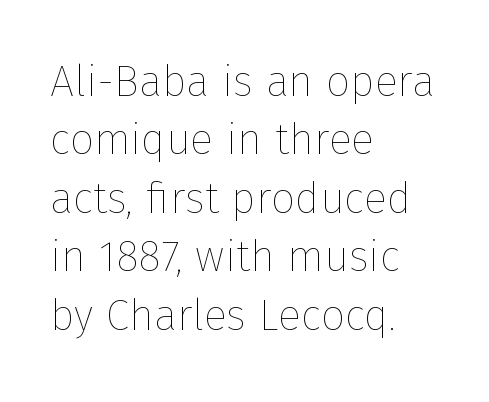
Q: Is the text bold? A: No.
Q: Is the text italic (slanted)? A: No, it is upright.
Q: Is the text underlined? A: No.
Q: How is the paragraph aligned? A: Left-aligned.
Q: Is the spacing between letters normal or unusually wide? A: Normal.
Q: Is the spacing between lines tight, normal or loose? A: Normal.
Q: Width (condensed, normal, or wide)? A: Normal.
Q: Stroke contrast? A: Low.
Q: x-height? A: Medium.
Q: Monospaced? A: No.
